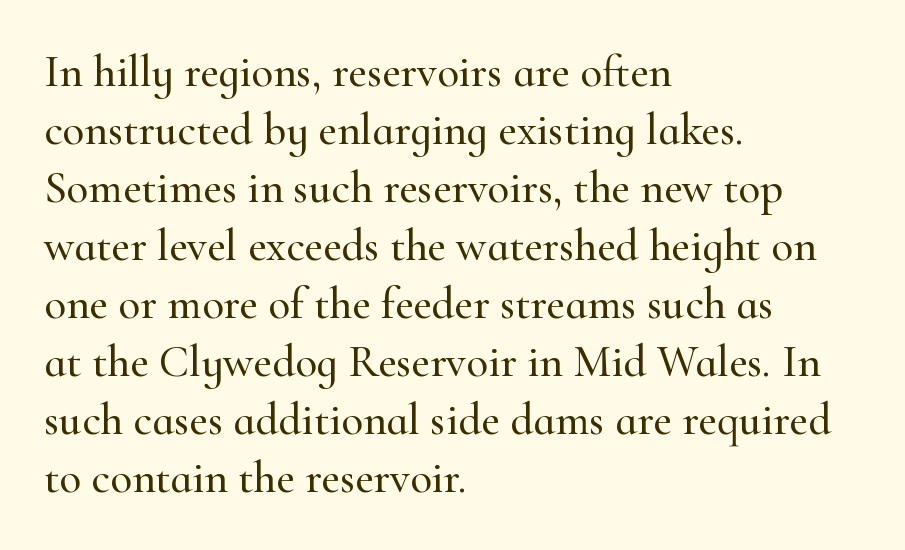
{"serif": "yes", "italic": "no", "width": "normal", "stroke_contrast": "high", "x_height": "small", "monospaced": "no", "underline": "no", "align": "left", "line_spacing": "normal", "line_spacing_ratio": 1.29, "letter_spacing": "normal", "letter_spacing_em": 0.0, "glyph_px": 45}
